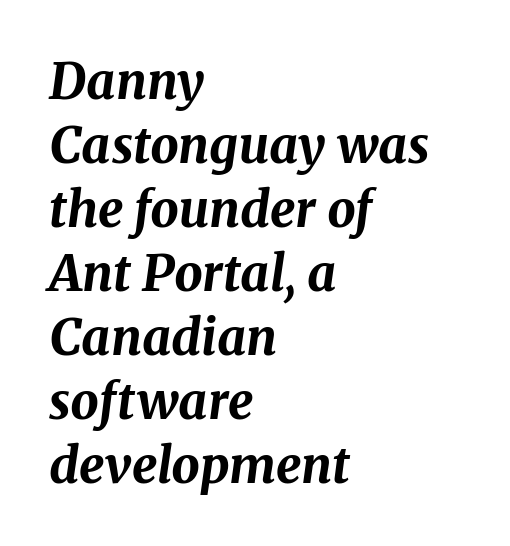
{"italic": "yes", "lean": "right", "slant_degrees": 8, "bold": "yes", "weight": "bold", "width": "normal", "stroke_contrast": "medium", "x_height": "medium", "monospaced": "no", "underline": "no", "align": "left", "line_spacing": "normal", "line_spacing_ratio": 1.28, "letter_spacing": "normal", "letter_spacing_em": 0.0, "glyph_px": 50}
